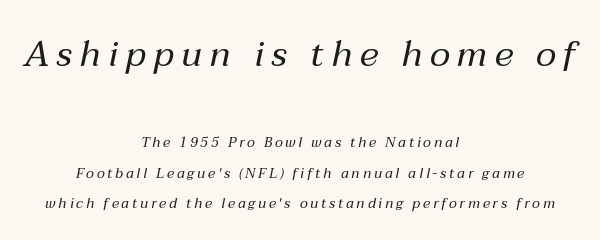
The image shows 36 px regular-weight type, italic (leaning right); set centered, loose line spacing (2.18x), unusually wide letter spacing (+0.2 em), not underlined; the first (top) block is 2.57x larger; medium stroke contrast and a medium x-height.
